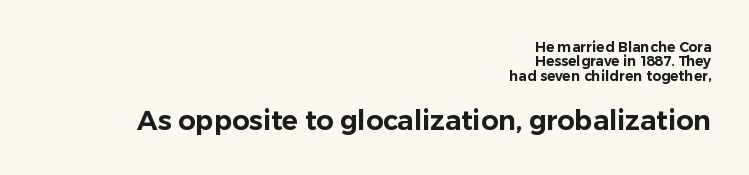
The specimen reads as upright at a glance. Unmarked baselines from the first word to the last. Alignment: flush right. Regarding leading, the lines here are crowded together.
